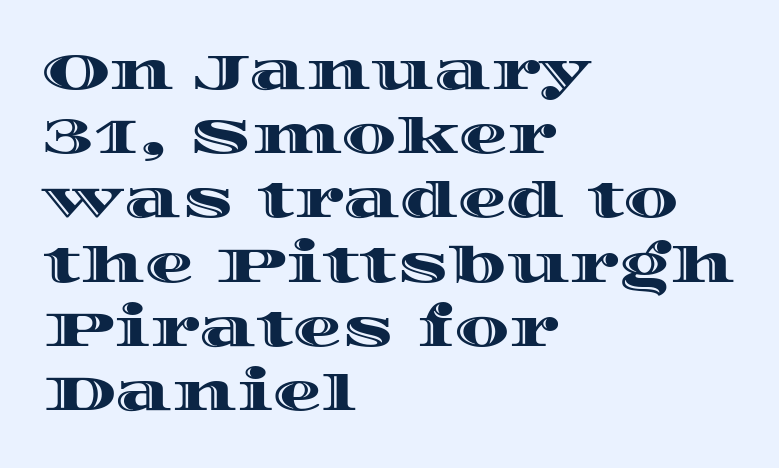
The space between consecutive lines is moderate. Only glyphs here, with clear space below each row. The face used here is proportionally spaced, like ordinary book or web type. Every stem runs plumb, perpendicular to the baseline. All the whitespace from short lines collects on the right. Letter spacing: default.
